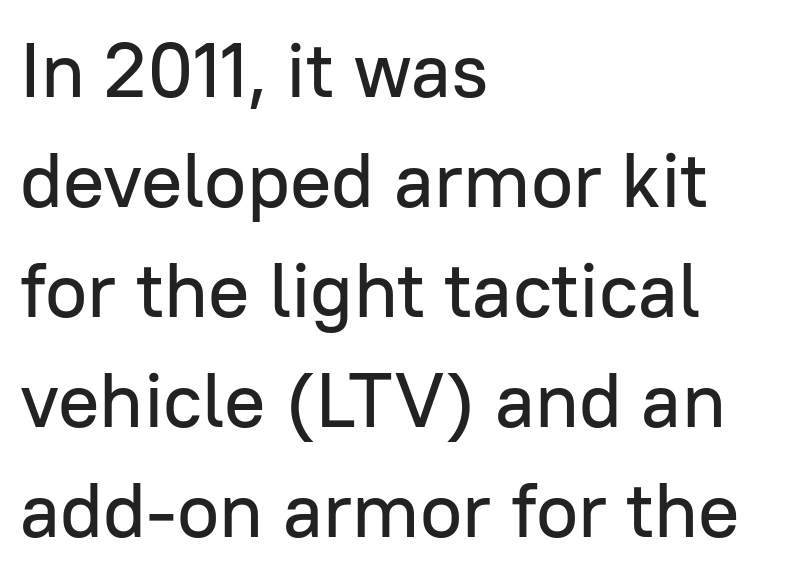
Grotesque or geometric, the face here clearly has no serifs. Observe the ordinary spacing: letters are neighbours, not strangers. Spacing verdict: proportional, widths tailored to each character. Unlike italic type, these characters show no tilt at all. A normal amount of white space separates one row of letters from the next. The space beneath each line is pristine and unruled.
